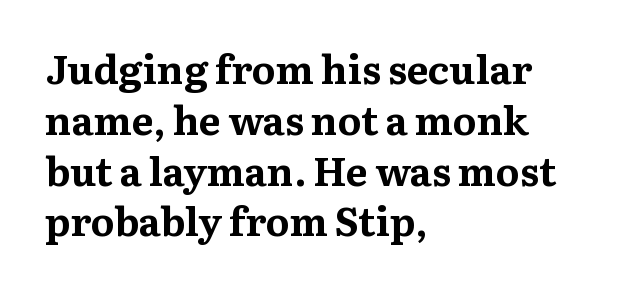
Strokes here are thick enough to call this a true bold. Every stem runs plumb, perpendicular to the baseline. Short note: letters normally spaced. Rule under the text: the space is simply empty. Letterform terminals end in serifs throughout the passage. The text block is weighted toward the left margin, trailing off unevenly rightward.
